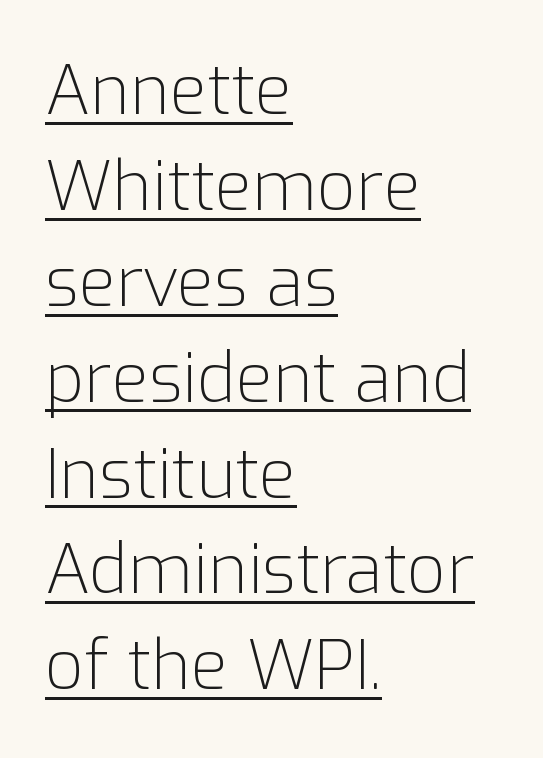
Classification — sans serif. This rendering features underlined lettering. Stem width sits at or under what a default text font uses. This sample has the flowing, uneven cadence of proportional lettering. The letters stand straight up with perfectly vertical stems. Notice how descenders clear the ascenders below comfortably — that's standard leading.
